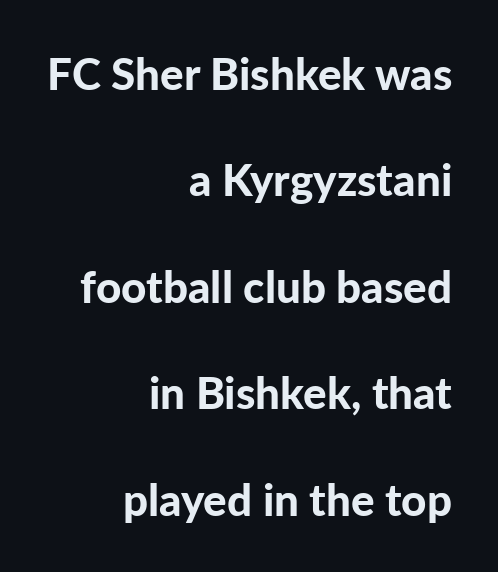
Q: Is the text bold? A: Yes.
Q: Is the text italic (slanted)? A: No, it is upright.
Q: Is the typeface a serif or a sans-serif typeface? A: Sans-serif.
Q: Is the text underlined? A: No.
Q: How is the paragraph aligned? A: Right-aligned.
Q: Is the spacing between letters normal or unusually wide? A: Normal.
Q: Is the spacing between lines tight, normal or loose? A: Loose.
Q: Width (condensed, normal, or wide)? A: Normal.
Q: Stroke contrast? A: Low.
Q: x-height? A: Medium.
Q: Monospaced? A: No.
